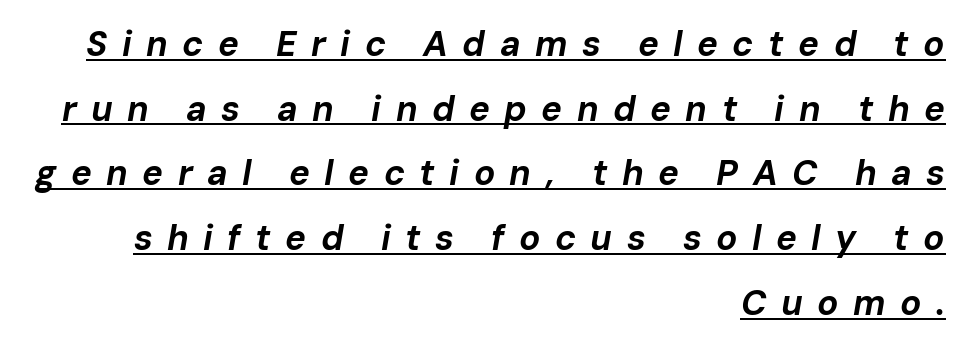
{"italic": "yes", "lean": "right", "slant_degrees": 10, "bold": "yes", "weight": "bold", "width": "normal", "stroke_contrast": "low", "x_height": "medium", "monospaced": "no", "underline": "yes", "align": "right", "line_spacing_ratio": 1.85, "letter_spacing": "wide", "letter_spacing_em": 0.41, "glyph_px": 35}
